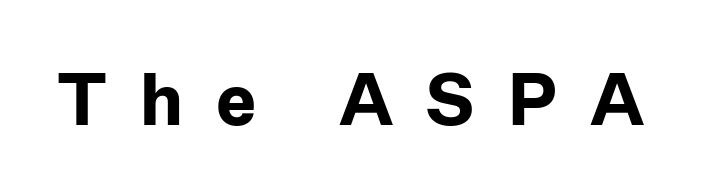
The image shows 75 px bold sans-serif type, upright; set unusually wide letter spacing (+0.44 em), not underlined; low stroke contrast and a medium x-height.
